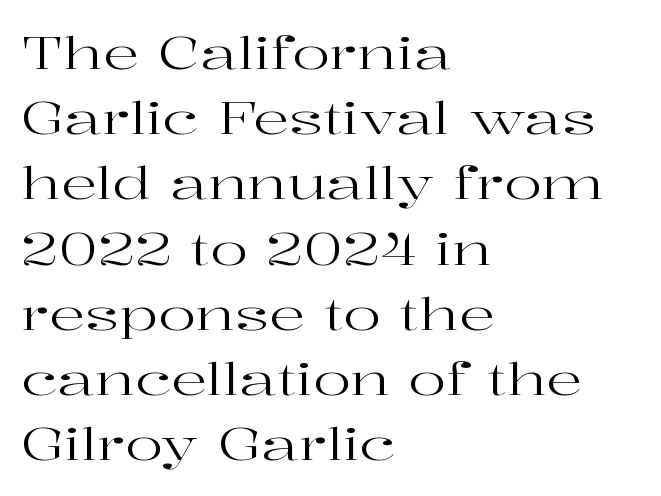
Bold? No — there's no thickening of the strokes. The face used here is proportionally spaced, like ordinary book or web type. Unlike italic type, these characters show no tilt at all. The words here are not underlined.
